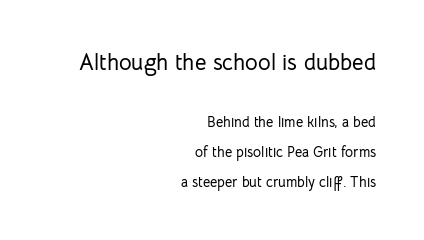
Nothing unusual about the tracking: characters are spaced as the font intends. The paragraph has a hard right edge and a soft left edge. The emphasis by scale lands on block number one, above. The rendering uses a large line-height, opening up the rows. The gap between lines stays unmarked.
